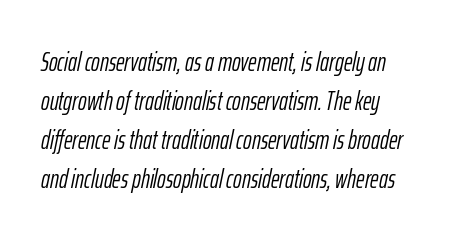
Q: Is the text bold? A: No.
Q: Is the text italic (slanted)? A: Yes, it leans right by about 12 degrees.
Q: Is the text underlined? A: No.
Q: Is the spacing between letters normal or unusually wide? A: Normal.
Q: Is the spacing between lines tight, normal or loose? A: Normal.
